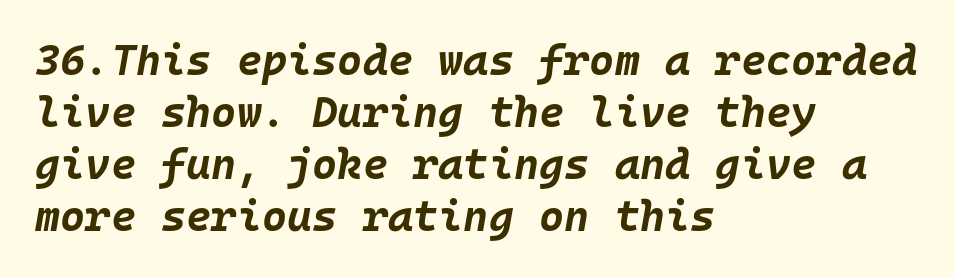
Q: Is the text bold? A: Yes.
Q: Is the text italic (slanted)? A: Yes, it leans right by about 10 degrees.
Q: Is the text underlined? A: No.
Q: How is the paragraph aligned? A: Left-aligned.
Q: Is the spacing between letters normal or unusually wide? A: Normal.
Q: Width (condensed, normal, or wide)? A: Normal.
Q: Stroke contrast? A: Low.
Q: x-height? A: Large.
Q: Monospaced? A: Yes.
